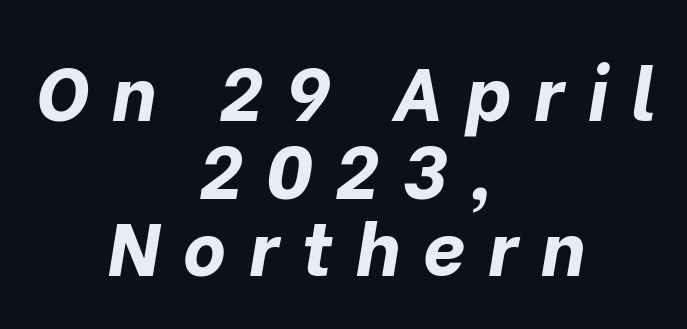
{"italic": "yes", "lean": "right", "slant_degrees": 10, "bold": "yes", "weight": "bold", "width": "normal", "stroke_contrast": "low", "x_height": "medium", "monospaced": "no", "underline": "no", "align": "center", "line_spacing": "tight", "line_spacing_ratio": 1.05, "letter_spacing": "wide", "letter_spacing_em": 0.31, "glyph_px": 74}
